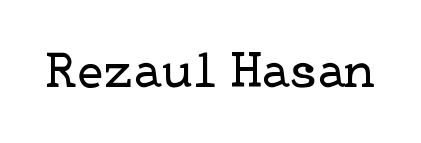
{"serif": "yes", "italic": "no", "bold": "no", "weight": "regular", "width": "normal", "stroke_contrast": "low", "x_height": "medium", "underline": "no", "letter_spacing": "normal", "letter_spacing_em": 0.0, "glyph_px": 51}
